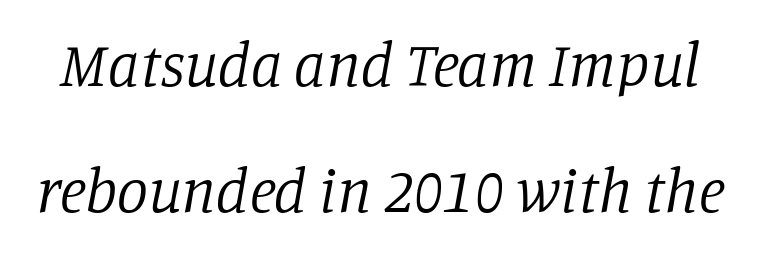
{"serif": "yes", "italic": "yes", "lean": "right", "slant_degrees": 11, "bold": "no", "weight": "regular", "width": "normal", "stroke_contrast": "low", "x_height": "large", "monospaced": "no", "underline": "no", "line_spacing": "loose", "line_spacing_ratio": 2.04, "letter_spacing": "normal", "letter_spacing_em": 0.0, "glyph_px": 62}
